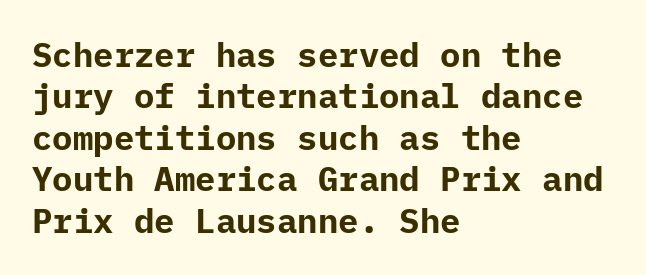
{"serif": "no", "italic": "no", "bold": "yes", "weight": "bold", "width": "normal", "stroke_contrast": "low", "x_height": "medium", "underline": "no", "align": "left", "line_spacing_ratio": 1.22, "letter_spacing": "normal", "letter_spacing_em": 0.0, "glyph_px": 34}
